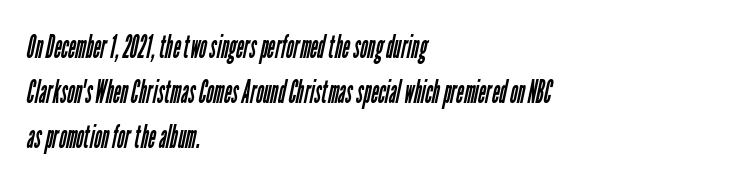
The image shows 32 px regular-weight, condensed sans-serif type; set left-aligned, normal line spacing (1.4x), normal letter spacing, not underlined; low stroke contrast and a medium x-height.
